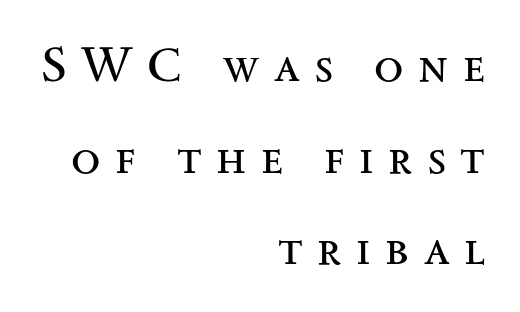
{"serif": "yes", "italic": "no", "bold": "no", "weight": "regular", "width": "wide", "stroke_contrast": "medium", "x_height": "small", "monospaced": "no", "underline": "no", "align": "right", "line_spacing": "loose", "line_spacing_ratio": 1.91, "letter_spacing": "wide", "letter_spacing_em": 0.3, "glyph_px": 48}
